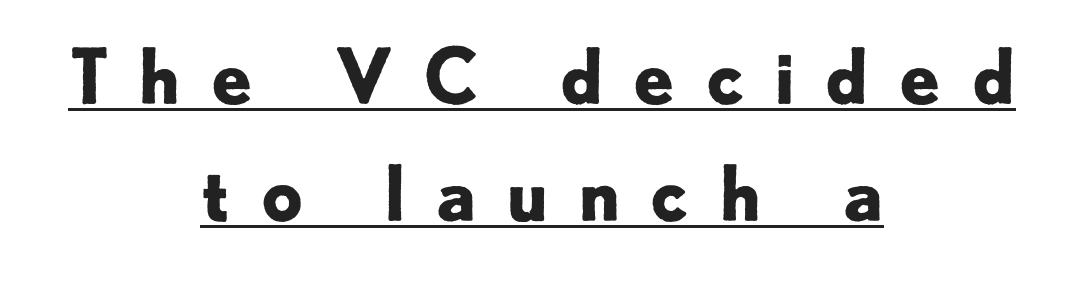
{"serif": "no", "italic": "no", "bold": "yes", "weight": "bold", "width": "normal", "stroke_contrast": "low", "x_height": "small", "monospaced": "no", "underline": "yes", "align": "center", "line_spacing": "normal", "line_spacing_ratio": 1.58, "letter_spacing": "wide", "letter_spacing_em": 0.39, "glyph_px": 74}
